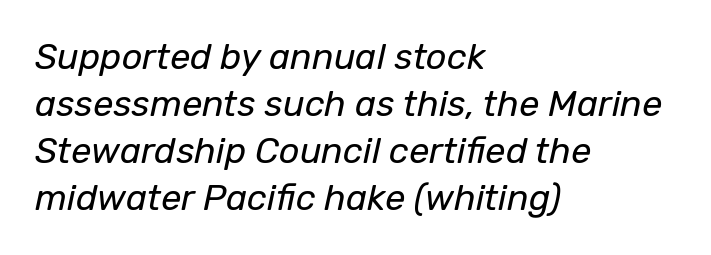
Q: Is the text bold? A: No.
Q: Is the text italic (slanted)? A: Yes, it leans right by about 12 degrees.
Q: Is the text underlined? A: No.
Q: How is the paragraph aligned? A: Left-aligned.
Q: Is the spacing between letters normal or unusually wide? A: Normal.
Q: Is the spacing between lines tight, normal or loose? A: Normal.
Q: Width (condensed, normal, or wide)? A: Normal.
Q: Stroke contrast? A: Low.
Q: x-height? A: Medium.
Q: Monospaced? A: No.
